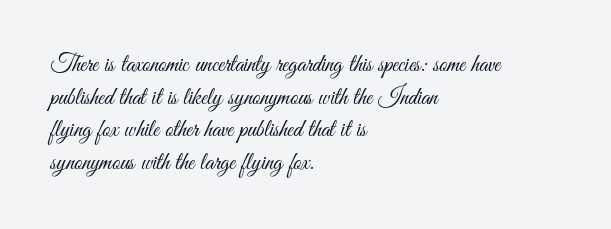
The image shows 24 px text type; set left-aligned, normal line spacing (1.36x), normal letter spacing, not underlined.
